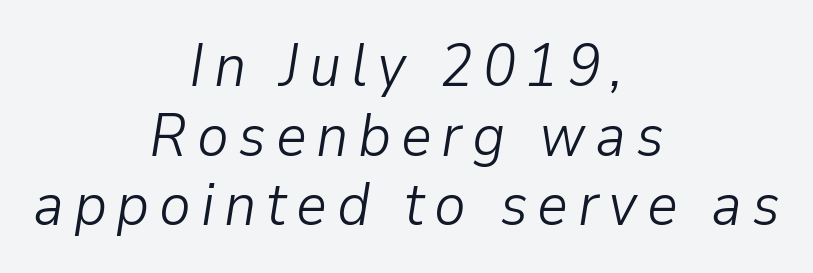
Q: Is the text bold? A: No.
Q: Is the text italic (slanted)? A: Yes, it leans right by about 9 degrees.
Q: Is the text underlined? A: No.
Q: How is the paragraph aligned? A: Centered.
Q: Width (condensed, normal, or wide)? A: Normal.
Q: Stroke contrast? A: Low.
Q: x-height? A: Medium.
Q: Monospaced? A: No.
